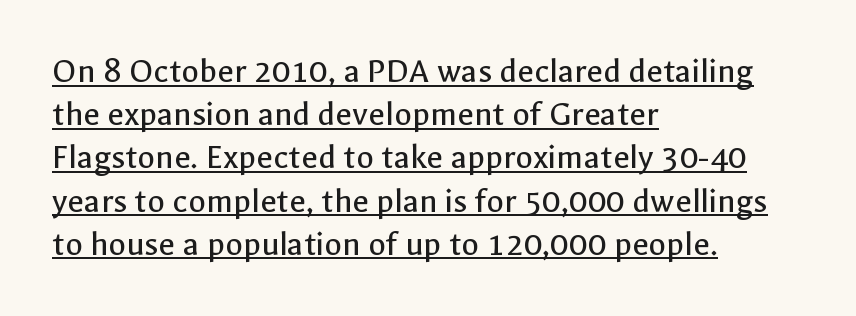
{"serif": "no", "italic": "no", "bold": "no", "weight": "regular", "width": "normal", "x_height": "medium", "monospaced": "no", "underline": "yes", "align": "left", "line_spacing_ratio": 1.2, "letter_spacing": "normal", "letter_spacing_em": 0.0, "glyph_px": 36}
